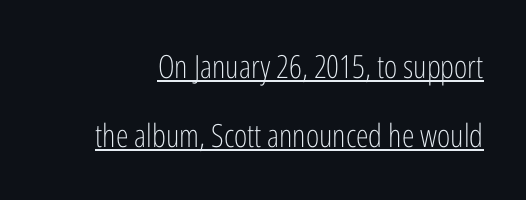
Loosely led — the rows are spread out. Heaviness? Minimal to ordinary, like unemphasized prose. If you drew a line through each stem, it would be perfectly vertical. Beneath each row of characters lies a ruled line. Here the designer chose a conventional face with non-uniform glyph widths. A sans-serif font was chosen for this passage.
